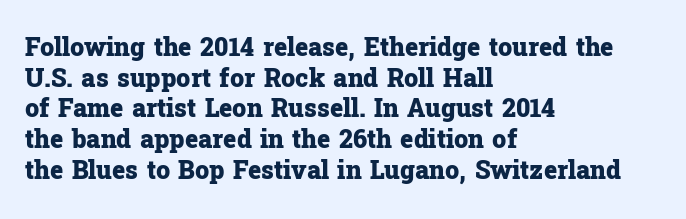
Q: Is the text bold? A: Yes.
Q: Is the text italic (slanted)? A: No, it is upright.
Q: Is the text underlined? A: No.
Q: How is the paragraph aligned? A: Left-aligned.
Q: Is the spacing between letters normal or unusually wide? A: Normal.
